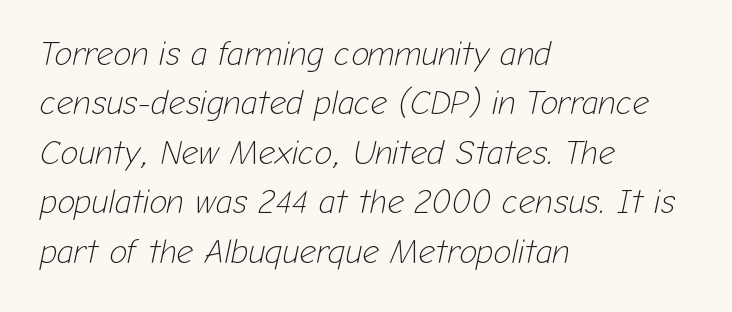
Q: Is the text bold? A: No.
Q: Is the text italic (slanted)? A: Yes, it leans right by about 12 degrees.
Q: Is the text underlined? A: No.
Q: How is the paragraph aligned? A: Left-aligned.
Q: Is the spacing between letters normal or unusually wide? A: Normal.
Q: Is the spacing between lines tight, normal or loose? A: Normal.
Q: Width (condensed, normal, or wide)? A: Normal.
Q: Stroke contrast? A: Low.
Q: x-height? A: Medium.
Q: Monospaced? A: No.
